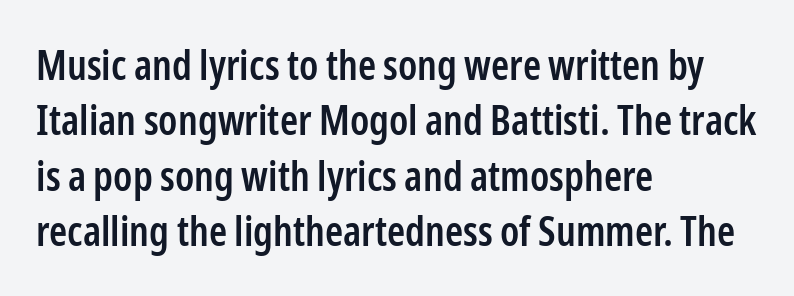
Unlike italic type, these characters show no tilt at all. Nothing unusual about the tracking: characters are spaced as the font intends. The rendering shows plain stroke endings on the letterforms — a sans-serif design. Weight: semibold (demi).
